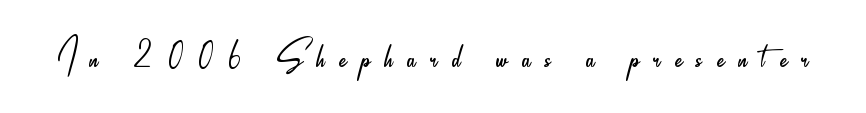
Q: Is the text bold? A: No.
Q: Is the text italic (slanted)? A: Yes.
Q: Is the typeface a serif or a sans-serif typeface? A: Sans-serif.
Q: Is the text underlined? A: No.
Q: Is the spacing between letters normal or unusually wide? A: Unusually wide.
Q: Width (condensed, normal, or wide)? A: Condensed.
Q: Stroke contrast? A: Low.
Q: x-height? A: Small.
Q: Monospaced? A: No.
